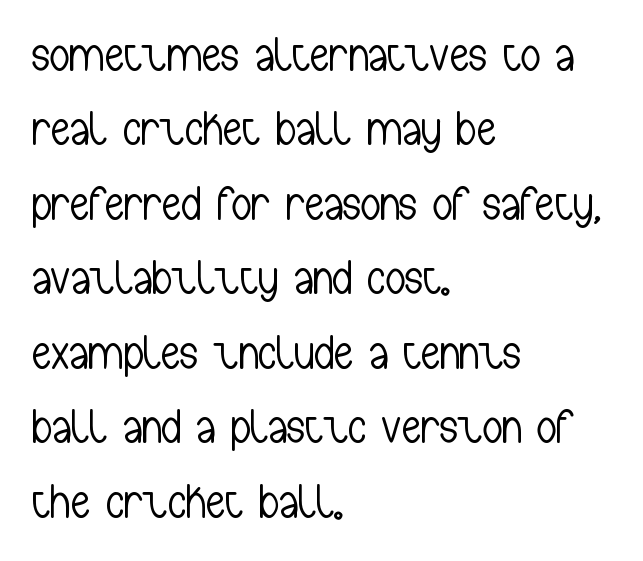
This is the regular roman posture of the typeface. You could not count columns in this text — the font is proportionally spaced. This is sans-serif lettering, the kind often seen on screens and signage. Has an underline been added? It has not. Line spacing here is normal. The letterforms sit shoulder to shoulder at normal distance.
